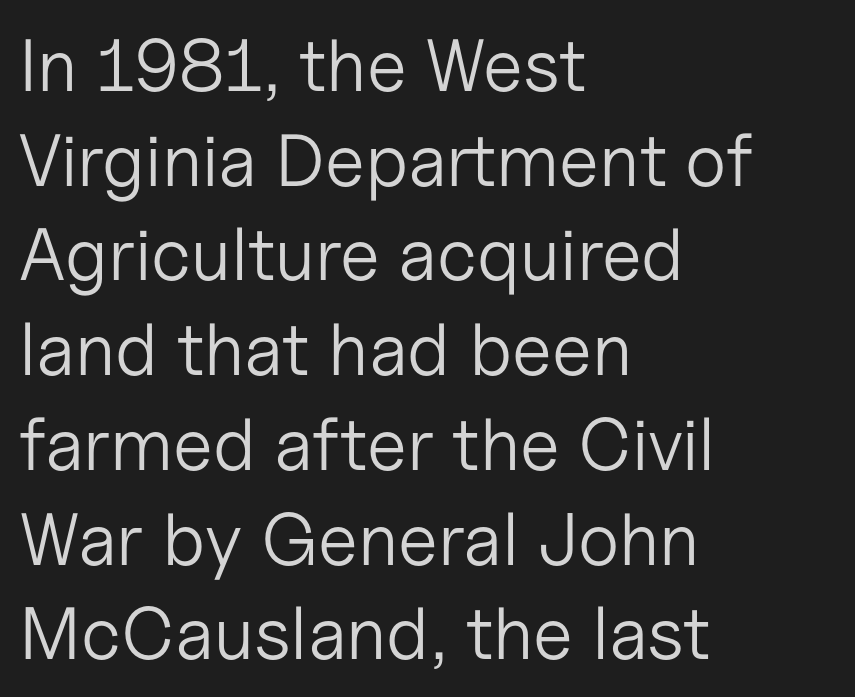
{"serif": "no", "italic": "no", "bold": "no", "weight": "light", "width": "normal", "stroke_contrast": "low", "x_height": "medium", "monospaced": "no", "underline": "no", "align": "left", "line_spacing": "normal", "line_spacing_ratio": 1.28, "letter_spacing": "normal", "letter_spacing_em": 0.0, "glyph_px": 74}
